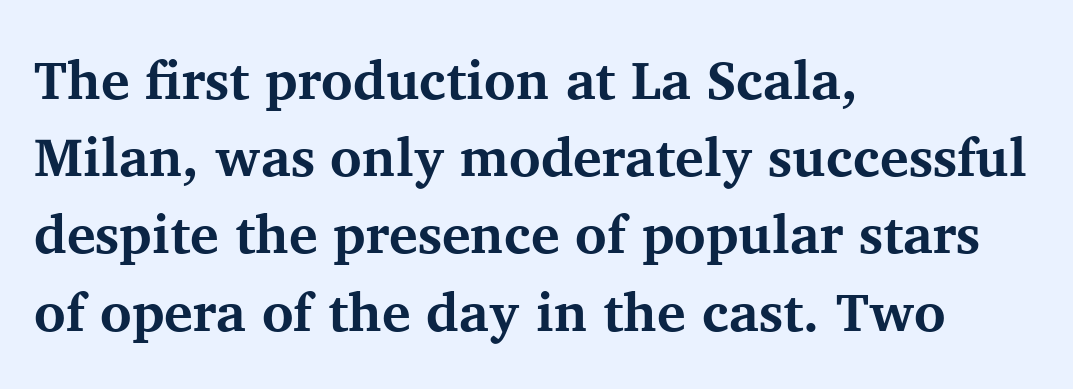
The image shows 54 px bold serif type, upright; set left-aligned, normal line spacing (1.43x), normal letter spacing, not underlined; medium stroke contrast and a medium x-height.
